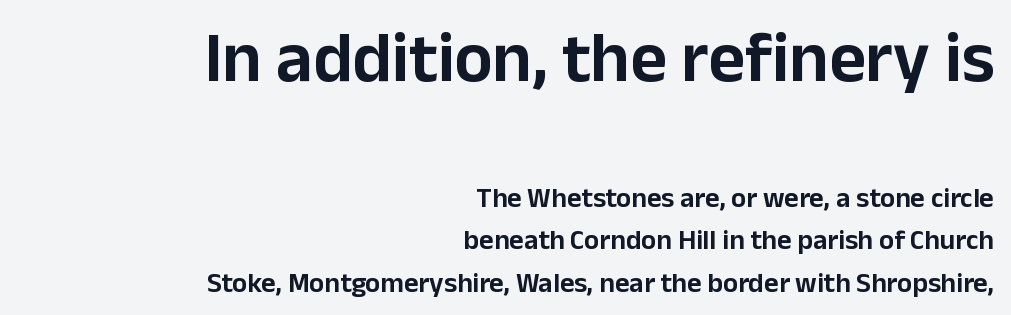
Q: Is the text italic (slanted)? A: No, it is upright.
Q: Is the typeface a serif or a sans-serif typeface? A: Sans-serif.
Q: Is the text underlined? A: No.
Q: How is the paragraph aligned? A: Right-aligned.
Q: Is the spacing between letters normal or unusually wide? A: Normal.
Q: Is the spacing between lines tight, normal or loose? A: Normal.
Q: Which block of text is set in a larger size, the first (top) or the second (bottom)? A: The first (top) one.
Q: Width (condensed, normal, or wide)? A: Normal.
Q: Stroke contrast? A: Low.
Q: x-height? A: Medium.
Q: Monospaced? A: No.
